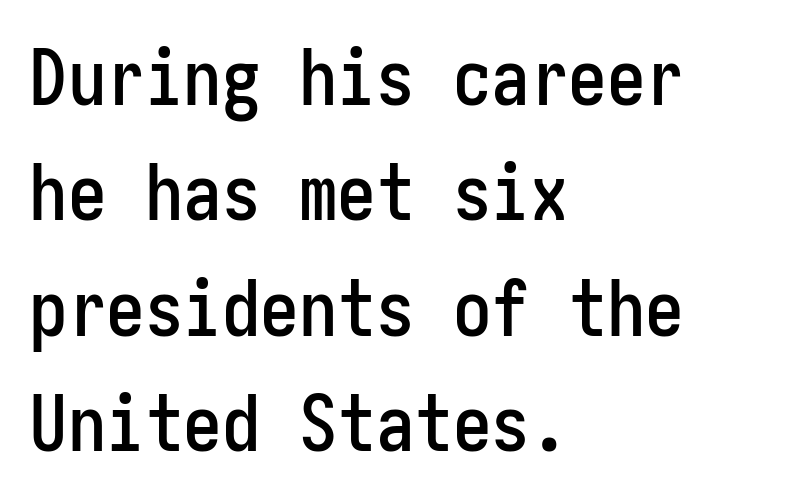
Q: Is the text italic (slanted)? A: No, it is upright.
Q: Is the typeface a serif or a sans-serif typeface? A: Sans-serif.
Q: Is the text underlined? A: No.
Q: How is the paragraph aligned? A: Left-aligned.
Q: Is the spacing between letters normal or unusually wide? A: Normal.
Q: Is the spacing between lines tight, normal or loose? A: Normal.
Q: Width (condensed, normal, or wide)? A: Condensed.
Q: Stroke contrast? A: Low.
Q: x-height? A: Medium.
